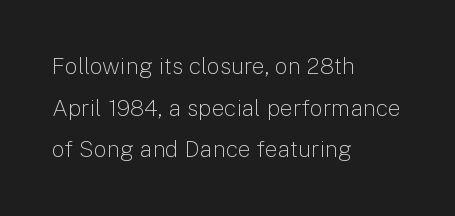
The image shows 23 px text type, upright; set left-aligned, line spacing 1.81x, normal letter spacing, not underlined.
